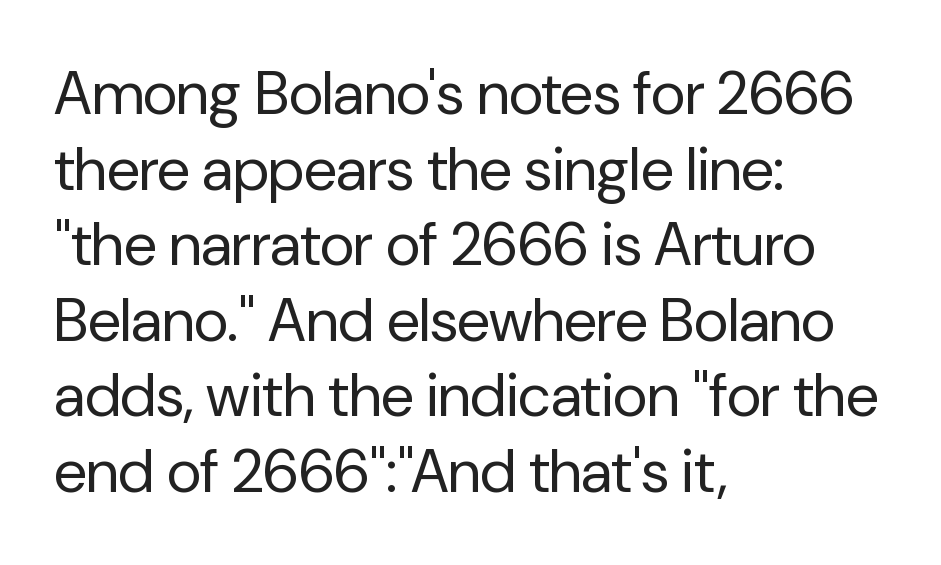
Q: Is the text bold? A: No.
Q: Is the text italic (slanted)? A: No, it is upright.
Q: Is the typeface a serif or a sans-serif typeface? A: Sans-serif.
Q: Is the text underlined? A: No.
Q: How is the paragraph aligned? A: Left-aligned.
Q: Is the spacing between letters normal or unusually wide? A: Normal.
Q: Is the spacing between lines tight, normal or loose? A: Normal.
Q: Width (condensed, normal, or wide)? A: Normal.
Q: Stroke contrast? A: Low.
Q: x-height? A: Medium.
Q: Monospaced? A: No.
